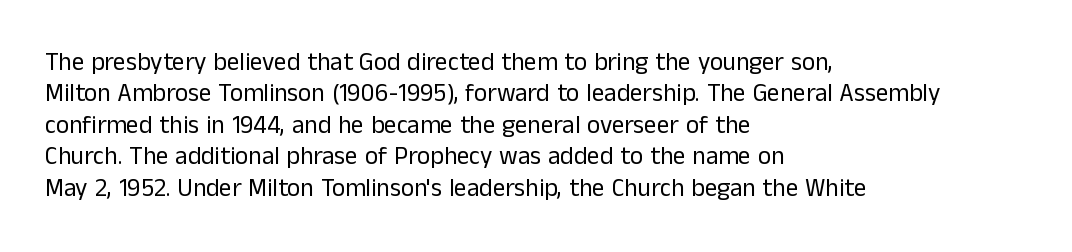
Q: Is the text bold? A: No.
Q: Is the text italic (slanted)? A: No, it is upright.
Q: Is the text underlined? A: No.
Q: How is the paragraph aligned? A: Left-aligned.
Q: Is the spacing between letters normal or unusually wide? A: Normal.
Q: Is the spacing between lines tight, normal or loose? A: Normal.
